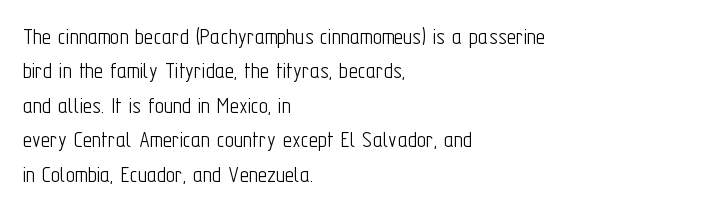
{"italic": "no", "bold": "no", "underline": "no", "align": "left", "line_spacing": "normal", "line_spacing_ratio": 1.38, "letter_spacing": "normal", "letter_spacing_em": 0.0, "glyph_px": 25}
